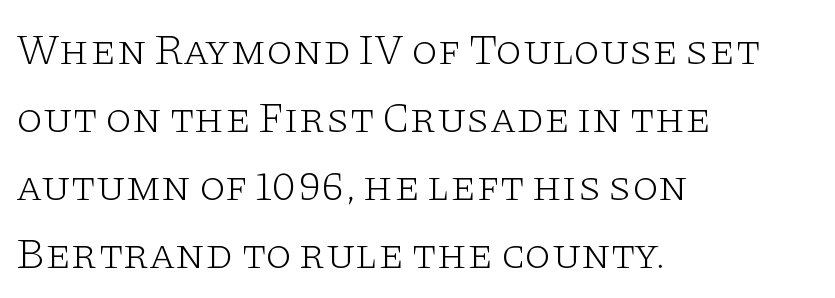
Q: Is the text bold? A: No.
Q: Is the text italic (slanted)? A: No, it is upright.
Q: Is the typeface a serif or a sans-serif typeface? A: Serif.
Q: Is the text underlined? A: No.
Q: How is the paragraph aligned? A: Left-aligned.
Q: Is the spacing between letters normal or unusually wide? A: Normal.
Q: Is the spacing between lines tight, normal or loose? A: Normal.
Q: Width (condensed, normal, or wide)? A: Wide.
Q: Stroke contrast? A: Low.
Q: x-height? A: Large.
Q: Monospaced? A: No.
